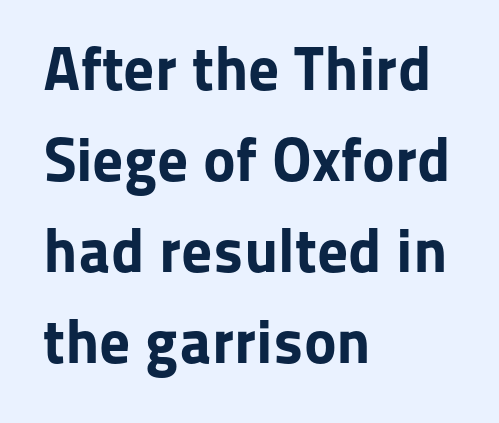
The image shows 62 px bold sans-serif type, upright; set left-aligned, normal line spacing (1.47x), normal letter spacing, not underlined; low stroke contrast and a medium x-height.
